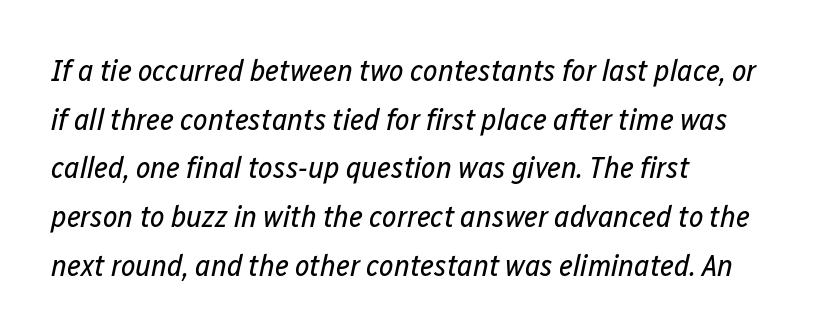
Q: Is the text bold? A: No.
Q: Is the text italic (slanted)? A: Yes, it leans right by about 12 degrees.
Q: Is the text underlined? A: No.
Q: How is the paragraph aligned? A: Left-aligned.
Q: Is the spacing between letters normal or unusually wide? A: Normal.
Q: Is the spacing between lines tight, normal or loose? A: Normal.
Q: Width (condensed, normal, or wide)? A: Condensed.
Q: Stroke contrast? A: Low.
Q: x-height? A: Medium.
Q: Monospaced? A: No.
